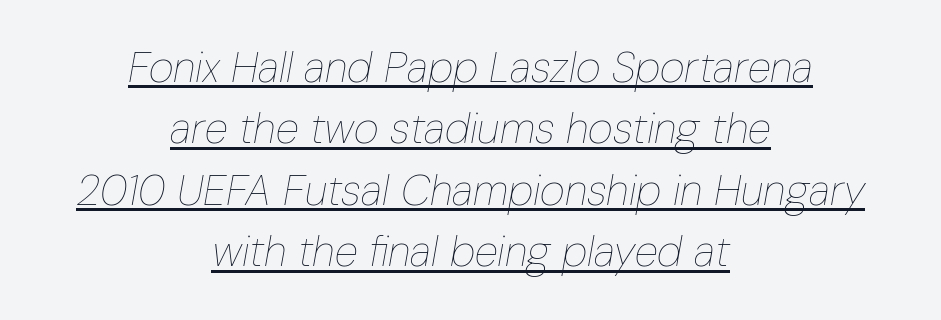
Q: Is the text bold? A: No.
Q: Is the text italic (slanted)? A: Yes, it leans right by about 10 degrees.
Q: Is the text underlined? A: Yes.
Q: How is the paragraph aligned? A: Centered.
Q: Is the spacing between letters normal or unusually wide? A: Normal.
Q: Is the spacing between lines tight, normal or loose? A: Normal.
Q: Width (condensed, normal, or wide)? A: Condensed.
Q: Stroke contrast? A: Low.
Q: x-height? A: Medium.
Q: Monospaced? A: No.
